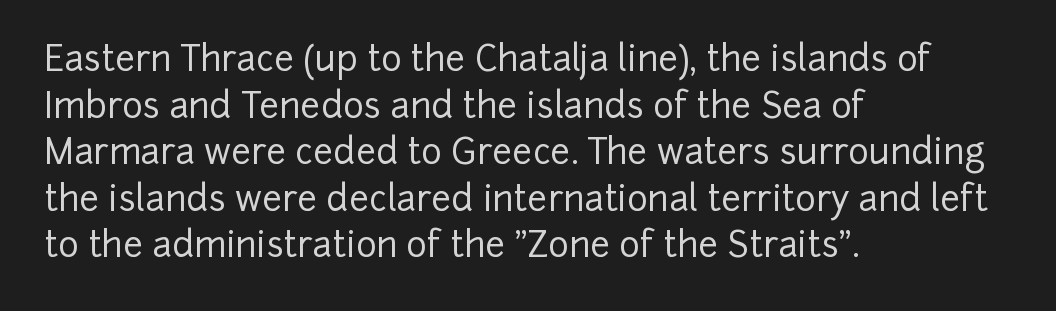
Q: Is the text italic (slanted)? A: No, it is upright.
Q: Is the typeface a serif or a sans-serif typeface? A: Sans-serif.
Q: Is the text underlined? A: No.
Q: How is the paragraph aligned? A: Left-aligned.
Q: Is the spacing between letters normal or unusually wide? A: Normal.
Q: Is the spacing between lines tight, normal or loose? A: Normal.
Q: Width (condensed, normal, or wide)? A: Normal.
Q: Stroke contrast? A: Low.
Q: x-height? A: Medium.
Q: Monospaced? A: No.
